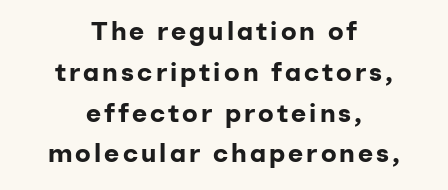
Leftover space on each line is divided equally before and after the words. This is the regular roman posture of the typeface. The baseline area is clear. The rows are spaced the way most documents space them. Notice how thick the strokes are: this is what a full bold looks like.
